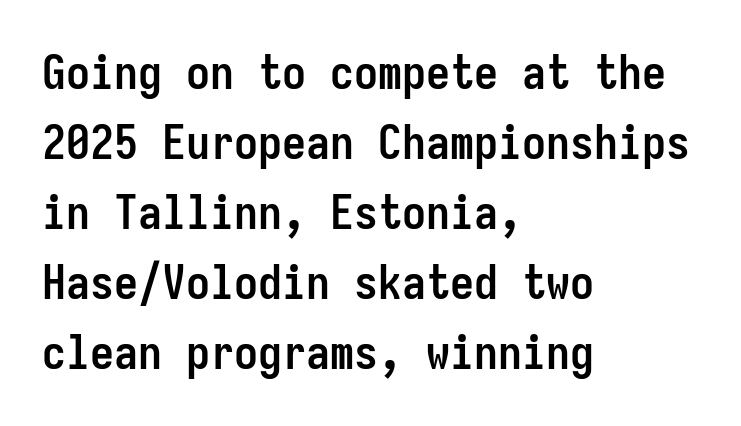
The horizontal fit of the characters is conventional and even. The text was rendered using a sans face with plain stroke endings. Rendered with straight, roman letterforms. How heavy is the stroke? Heavy — this is a bold. Think of a typewriter: that constant character pitch is what you see here.
